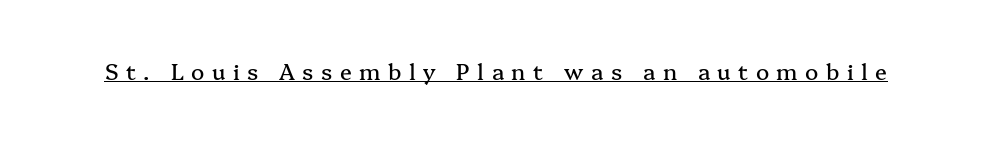
The image shows 22 px text type, upright; set unusually wide letter spacing (+0.34 em), underlined.
